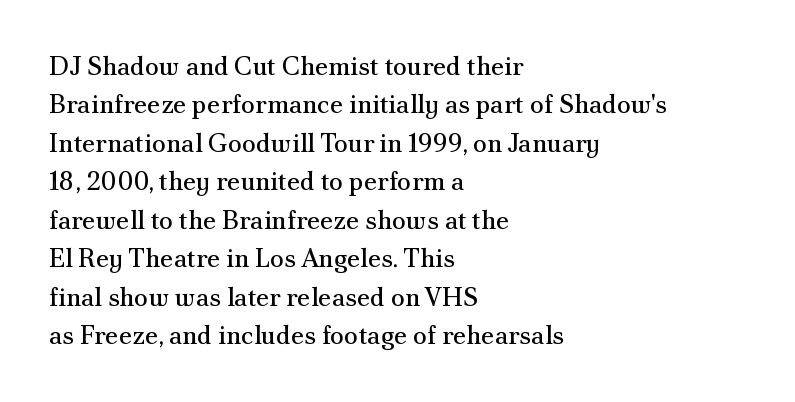
Leftover space on each line is placed entirely after the last word. The font sits on the lighter half of the weight spectrum, regular included. Here the glyphs are tracked normally, forming tight word shapes. Evenly set lines give the paragraph a standard silhouette. The area under the type is left untouched. The letters stand upright; this is a roman face.
